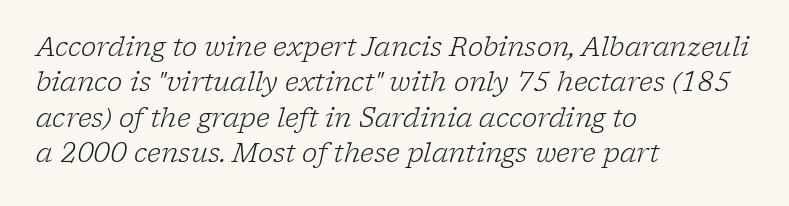
The image shows 26 px text type, italic (leaning right); set left-aligned, normal line spacing (1.36x), normal letter spacing, not underlined.
